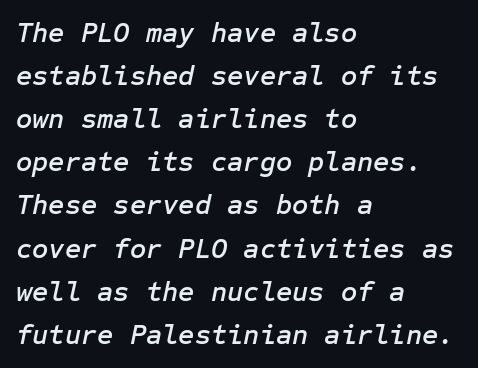
The image shows 28 px text type, italic (leaning right); set left-aligned, normal line spacing (1.54x), normal letter spacing, not underlined; low stroke contrast and a medium x-height.
